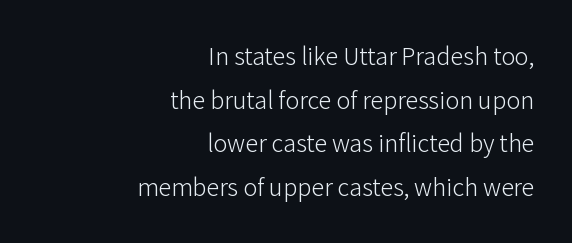
The image shows 26 px text type, upright; set right-aligned, normal line spacing (1.68x), normal letter spacing, not underlined.
